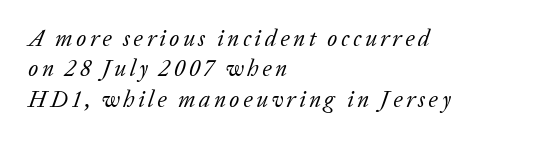
Q: Is the text bold? A: No.
Q: Is the text italic (slanted)? A: Yes, it leans right by about 20 degrees.
Q: Is the text underlined? A: No.
Q: How is the paragraph aligned? A: Left-aligned.
Q: Is the spacing between lines tight, normal or loose? A: Normal.
